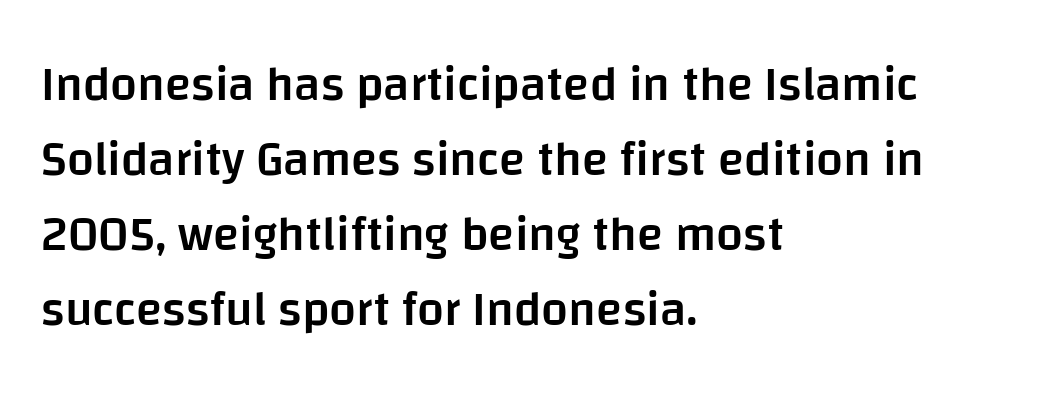
Upright lettering throughout. Observe the ordinary spacing: letters are neighbours, not strangers. Type without underlining. Horizontal bands of white between lines are of average thickness. Is this a fixed-width face? No — the glyphs have proportional, varying widths.
